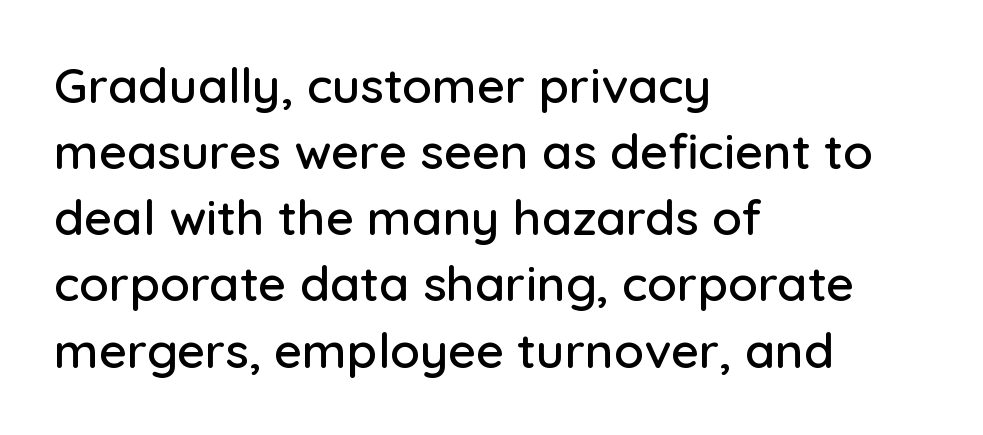
Q: Is the text italic (slanted)? A: No, it is upright.
Q: Is the typeface a serif or a sans-serif typeface? A: Sans-serif.
Q: Is the text underlined? A: No.
Q: How is the paragraph aligned? A: Left-aligned.
Q: Is the spacing between letters normal or unusually wide? A: Normal.
Q: Is the spacing between lines tight, normal or loose? A: Normal.
Q: Width (condensed, normal, or wide)? A: Normal.
Q: Stroke contrast? A: Low.
Q: x-height? A: Medium.
Q: Monospaced? A: No.
